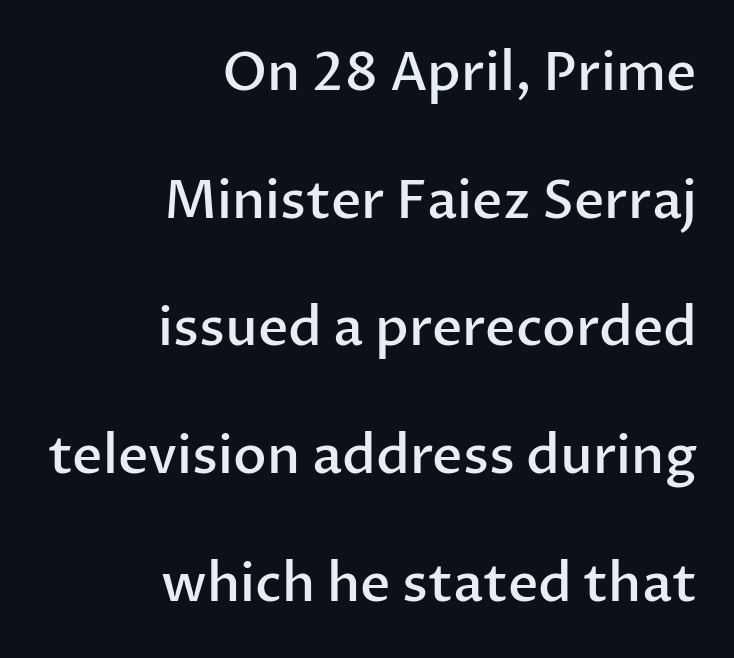
Q: Is the text bold? A: Semi-bold.
Q: Is the text italic (slanted)? A: No, it is upright.
Q: Is the typeface a serif or a sans-serif typeface? A: Sans-serif.
Q: Is the text underlined? A: No.
Q: How is the paragraph aligned? A: Right-aligned.
Q: Is the spacing between letters normal or unusually wide? A: Normal.
Q: Is the spacing between lines tight, normal or loose? A: Loose.
Q: Width (condensed, normal, or wide)? A: Normal.
Q: Stroke contrast? A: Low.
Q: x-height? A: Medium.
Q: Monospaced? A: No.
